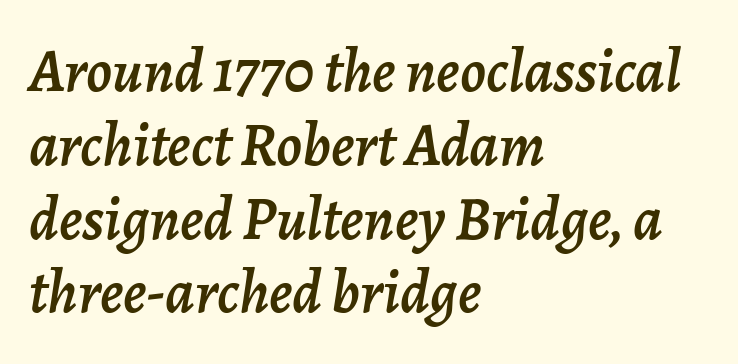
Spacing verdict: proportional, widths tailored to each character. A clean baseline with only descenders dipping below it. Caption: multi-line text, flush left, ragged right. The face used here has a pronounced slope to its letters. Letter spacing: default.
